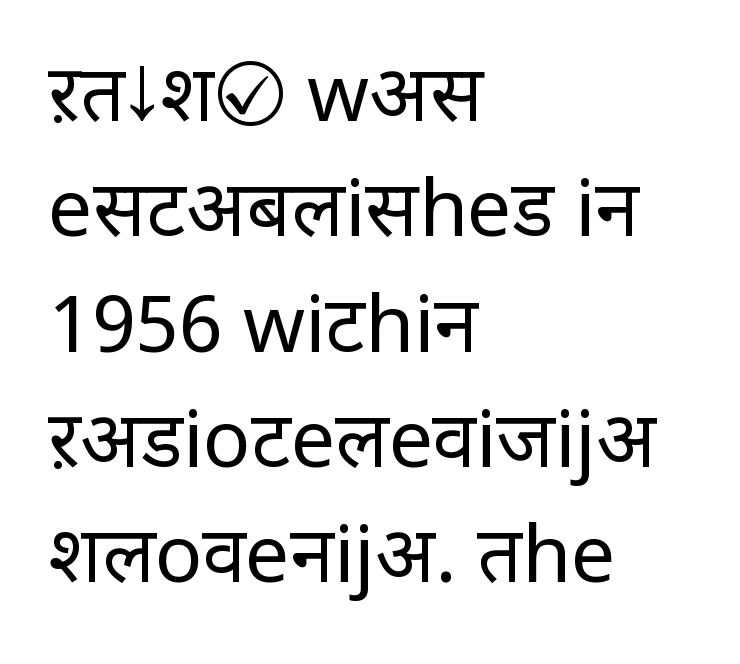
The image shows 79 px regular-weight sans-serif type, upright; set left-aligned, normal line spacing (1.46x), normal letter spacing, not underlined; low stroke contrast and a large x-height.
